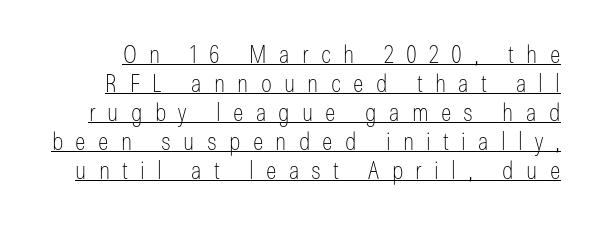
Compared with undecorated copy, this sample adds a rule below the words. The tracking reads as deliberately expanded to a designer's eye. This is the regular roman posture of the typeface. Heft: none added — not bold.
